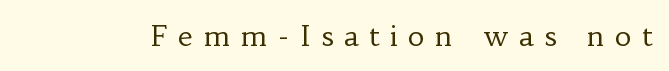
Q: Is the text bold? A: No.
Q: Is the text italic (slanted)? A: No, it is upright.
Q: Is the typeface a serif or a sans-serif typeface? A: Serif.
Q: Is the text underlined? A: No.
Q: Is the spacing between letters normal or unusually wide? A: Unusually wide.
Q: Width (condensed, normal, or wide)? A: Normal.
Q: Stroke contrast? A: Low.
Q: x-height? A: Small.
Q: Monospaced? A: No.
